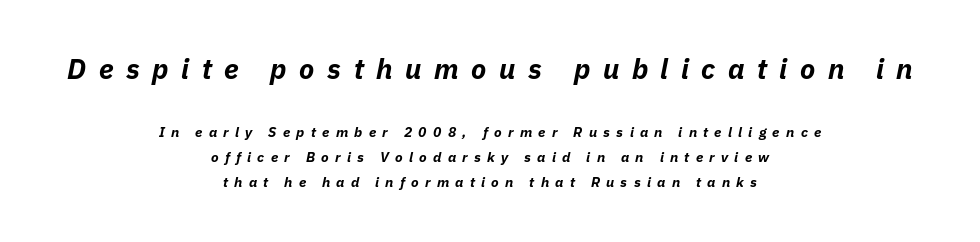
{"italic": "yes", "lean": "right", "slant_degrees": 11, "bold": "yes", "weight": "bold", "width": "normal", "stroke_contrast": "low", "x_height": "medium", "monospaced": "no", "underline": "no", "align": "center", "line_spacing_ratio": 1.78, "letter_spacing": "wide", "letter_spacing_em": 0.45, "larger_block": "first", "size_ratio": 2.0, "glyph_px": 28}
